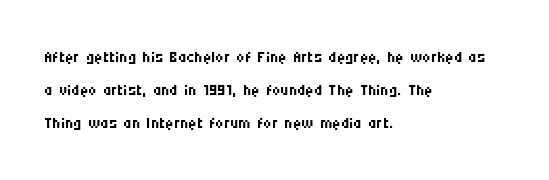
Honestly, the row spacing looks completely unremarkable. Caption: face not bold, strokes unweighted. Posture: vertical. This rendering features lettering with no underline. The setting favours the left margin, as ordinary paragraphs usually do.
